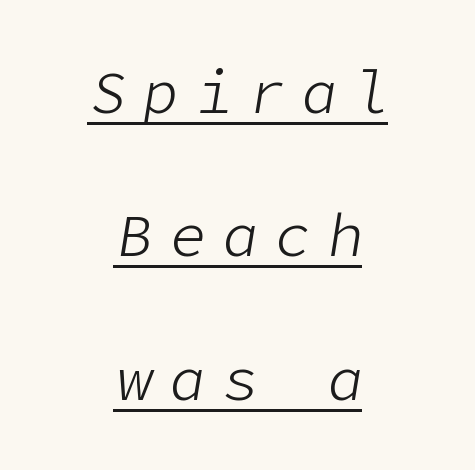
Layout note: lines centered. In terms of posture, this sample is oblique. The lettering is marked with a stroke running underneath it. Leading: increased. Compared with typical body copy, the letter spacing here is much looser. The characters are drawn with everyday or finer stroke widths.
